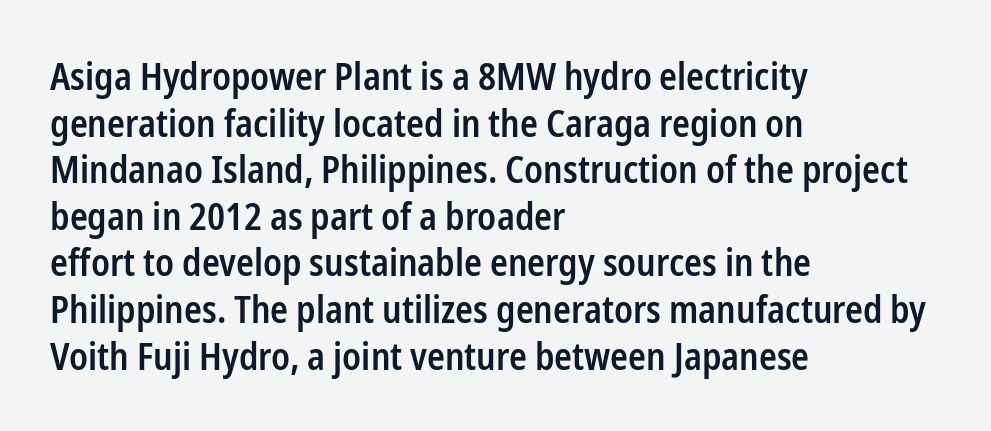
The image shows 37 px semibold, condensed sans-serif type, upright; set left-aligned, normal line spacing (1.26x), normal letter spacing, not underlined; low stroke contrast and a medium x-height.
